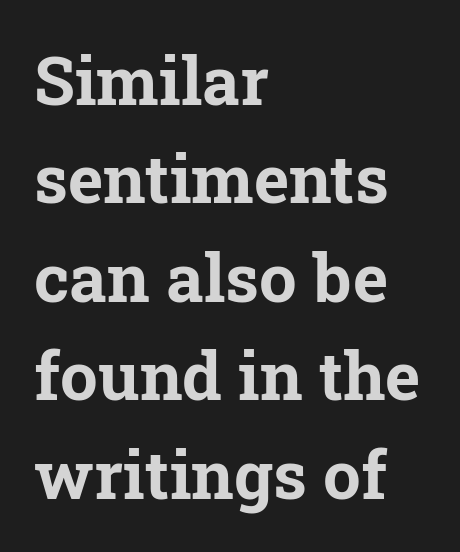
The image shows 67 px bold serif type, upright; set left-aligned, normal line spacing (1.47x), normal letter spacing, not underlined; low stroke contrast and a medium x-height.
